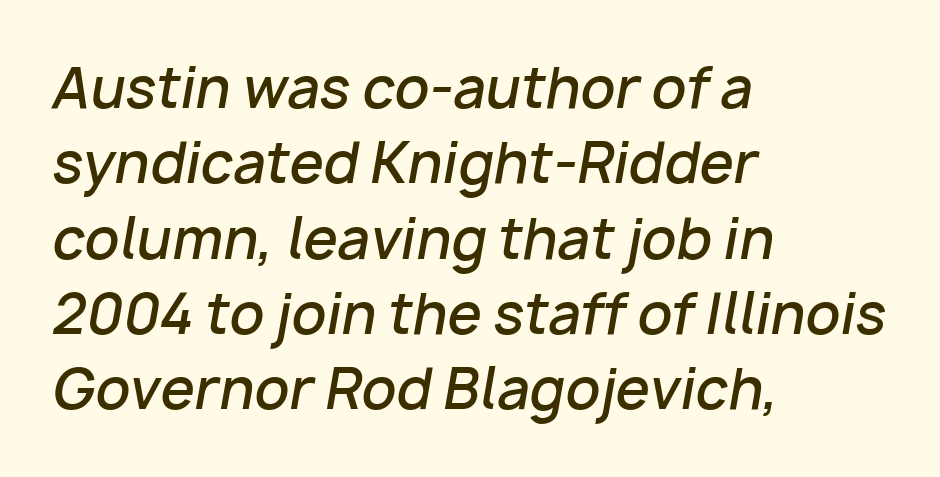
Q: Is the text bold? A: Semi-bold.
Q: Is the text italic (slanted)? A: Yes, it leans right by about 10 degrees.
Q: Is the text underlined? A: No.
Q: How is the paragraph aligned? A: Left-aligned.
Q: Is the spacing between letters normal or unusually wide? A: Normal.
Q: Is the spacing between lines tight, normal or loose? A: Normal.
Q: Width (condensed, normal, or wide)? A: Normal.
Q: Stroke contrast? A: Low.
Q: x-height? A: Medium.
Q: Monospaced? A: No.
